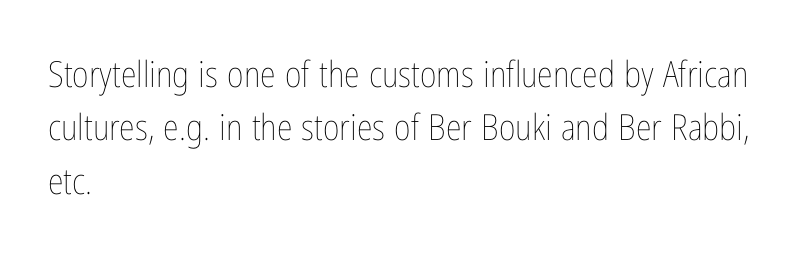
The passage shown stacks its lines at a standard gap. Spacing between characters is what you'd get straight out of the box. The rendering uses natural spacing where letterforms have individual widths. Letters rest on an invisible, unmarked baseline. The typeface has the unassuming heft of standard copy or less.
